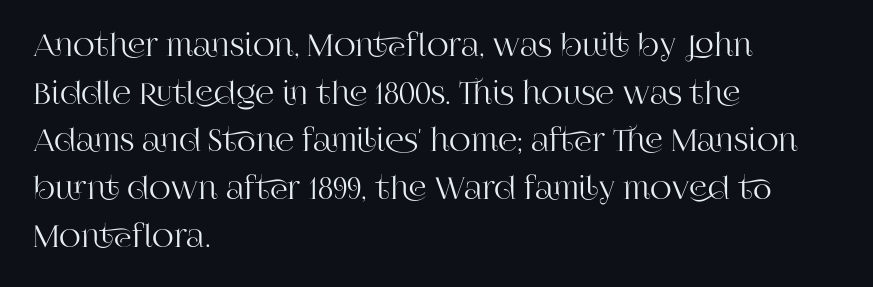
{"serif": "yes", "italic": "no", "width": "normal", "stroke_contrast": "high", "x_height": "large", "monospaced": "no", "underline": "no", "align": "left", "line_spacing": "normal", "line_spacing_ratio": 1.59, "letter_spacing": "normal", "letter_spacing_em": 0.0, "glyph_px": 30}
